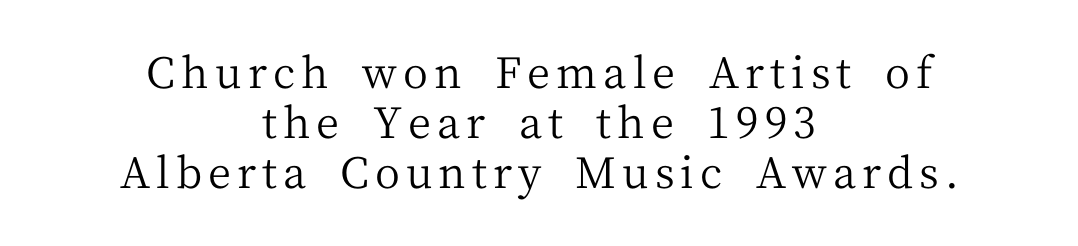
Q: Is the text bold? A: No.
Q: Is the text italic (slanted)? A: No, it is upright.
Q: Is the typeface a serif or a sans-serif typeface? A: Serif.
Q: Is the text underlined? A: No.
Q: How is the paragraph aligned? A: Centered.
Q: Width (condensed, normal, or wide)? A: Normal.
Q: Stroke contrast? A: Medium.
Q: x-height? A: Medium.
Q: Monospaced? A: No.
